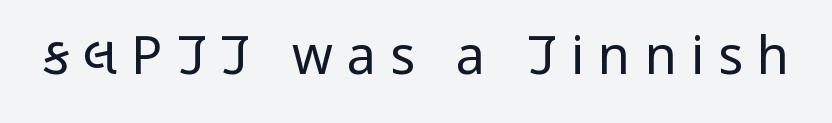
{"serif": "no", "italic": "no", "bold": "no", "weight": "regular", "width": "condensed", "stroke_contrast": "low", "x_height": "large", "monospaced": "no", "underline": "no", "letter_spacing": "wide", "letter_spacing_em": 0.27, "glyph_px": 52}
